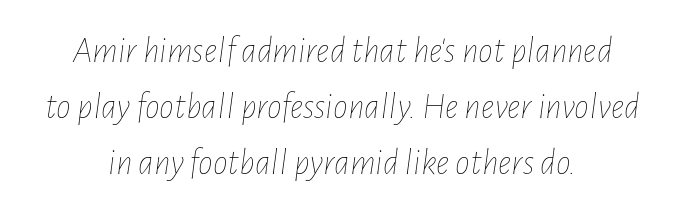
The letterforms sit shoulder to shoulder at normal distance. The text block is weighted toward neither margin, spreading evenly from the middle. Glance below the letters and you will spot only blank space. This reads as an unemphasized weight, regular at the heaviest. This sample keeps an unexceptional amount of space between lines. Varying glyph widths throughout — classic text-font behaviour.
